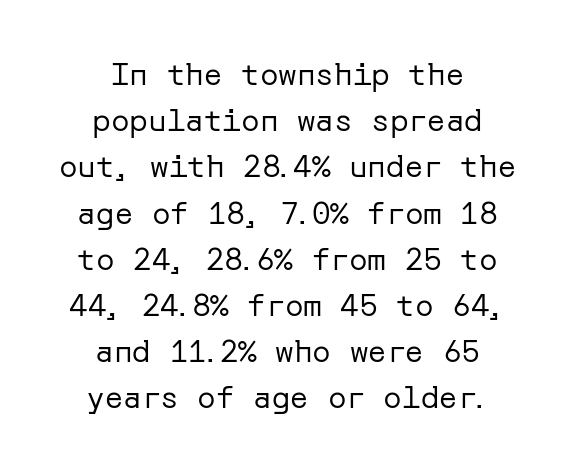
{"serif": "no", "italic": "no", "bold": "no", "weight": "regular", "width": "normal", "stroke_contrast": "low", "x_height": "medium", "underline": "no", "align": "center", "line_spacing": "normal", "line_spacing_ratio": 1.49, "letter_spacing": "normal", "letter_spacing_em": 0.0, "glyph_px": 31}
